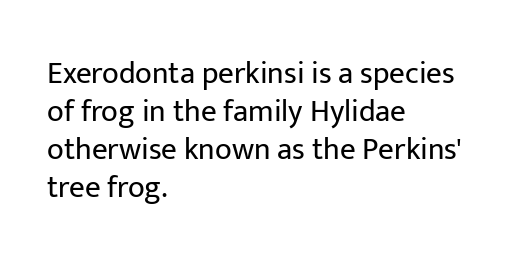
The image shows 31 px regular-weight sans-serif type, upright; set left-aligned, line spacing 1.23x, normal letter spacing, not underlined; low stroke contrast and a medium x-height.
